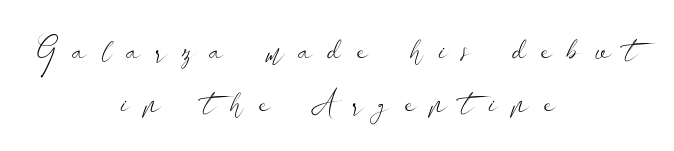
The rendering positions every line midway between the sides. Leading matches the norm, producing a regular column. The face used here is proportionally spaced, like ordinary book or web type.
